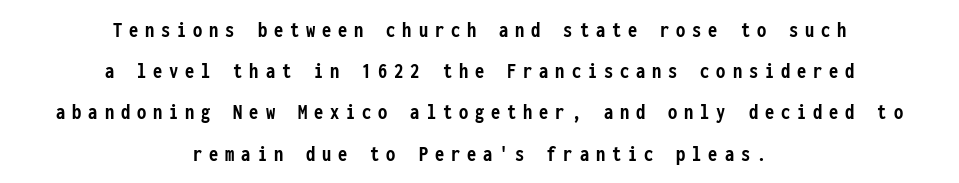
Q: Is the text bold? A: Yes.
Q: Is the text italic (slanted)? A: No, it is upright.
Q: Is the text underlined? A: No.
Q: How is the paragraph aligned? A: Centered.
Q: Is the spacing between letters normal or unusually wide? A: Unusually wide.
